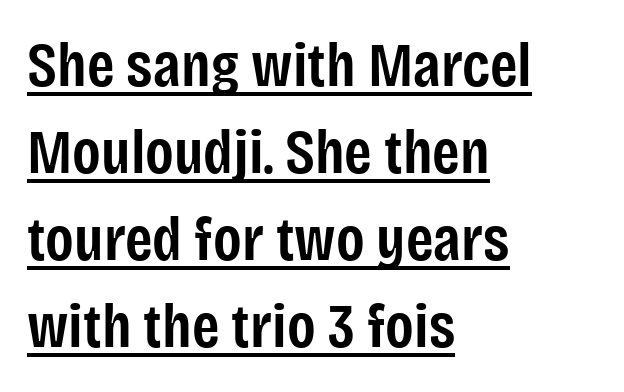
{"serif": "no", "italic": "no", "bold": "semi", "weight": "semibold", "width": "condensed", "stroke_contrast": "low", "x_height": "large", "monospaced": "no", "underline": "yes", "align": "left", "line_spacing": "normal", "line_spacing_ratio": 1.38, "letter_spacing": "normal", "letter_spacing_em": 0.0, "glyph_px": 63}
